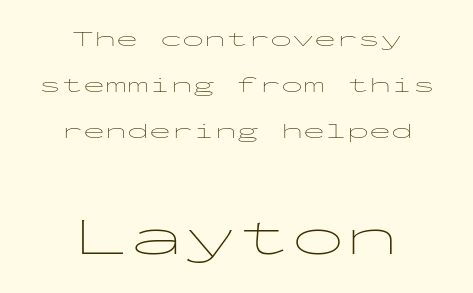
{"serif": "no", "italic": "no", "bold": "no", "weight": "thin", "width": "wide", "stroke_contrast": "low", "x_height": "medium", "monospaced": "yes", "underline": "no", "align": "center", "line_spacing": "loose", "line_spacing_ratio": 2.08, "letter_spacing": "normal", "letter_spacing_em": 0.0, "larger_block": "second", "size_ratio": 2.45, "glyph_px": 54}
